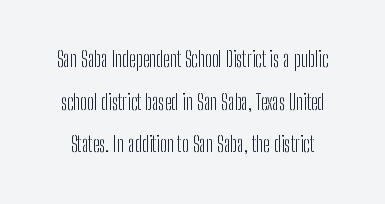
Is there any slant? The stems are plumb. Weight: regular or lighter. A bare baseline throughout the passage. Horizontal bands of white between lines are thick stripes.
